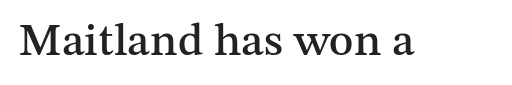
The image shows 46 px serif type, upright; set normal letter spacing, not underlined; medium stroke contrast and a medium x-height.
